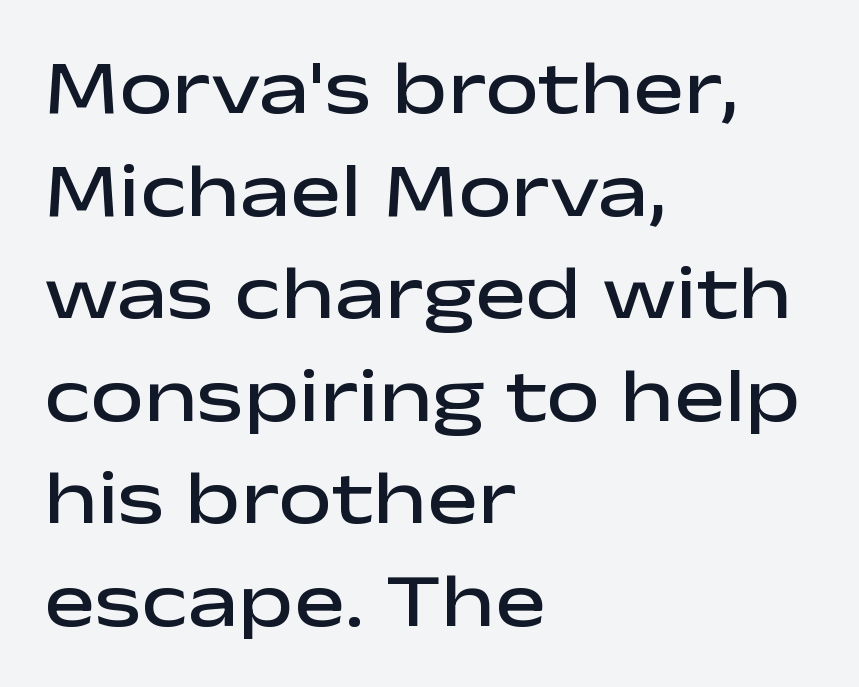
{"serif": "no", "italic": "no", "bold": "semi", "weight": "semibold", "width": "wide", "stroke_contrast": "low", "x_height": "medium", "monospaced": "no", "underline": "no", "align": "left", "line_spacing": "normal", "line_spacing_ratio": 1.35, "letter_spacing": "normal", "letter_spacing_em": 0.0, "glyph_px": 76}
